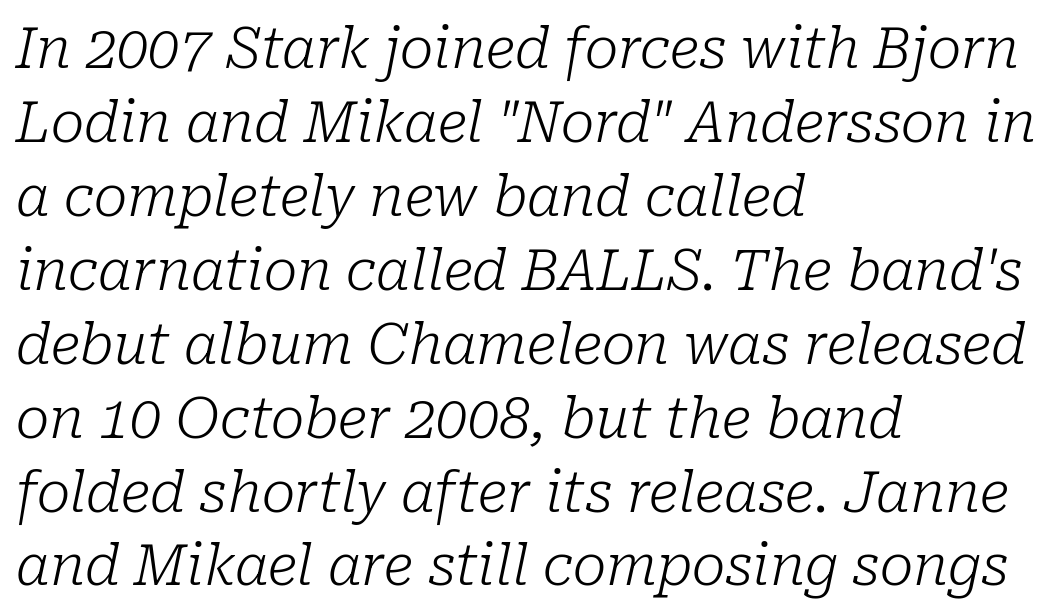
The image shows 56 px light serif type, italic (leaning right); set left-aligned, normal line spacing (1.32x), normal letter spacing, not underlined; low stroke contrast and a medium x-height.
